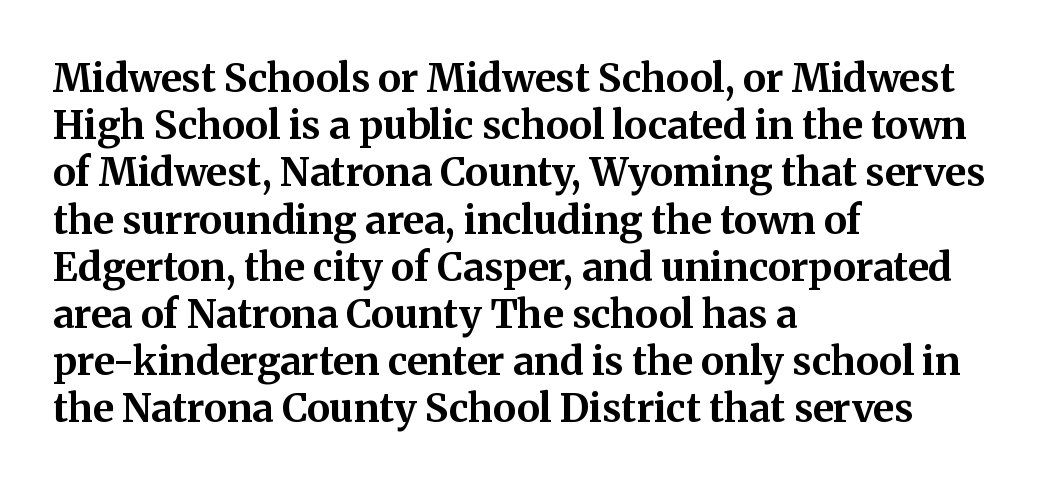
The ragged edge is on the right, which tells us the setting is flush left. Compared with typical body copy, the letter spacing here is the same. Are there feet on the stems? There are — it's a serif. The space beneath each line is pristine and unruled. A typesetter would call this proportional, since set widths differ per character. The font's upright variant was chosen for this text.
